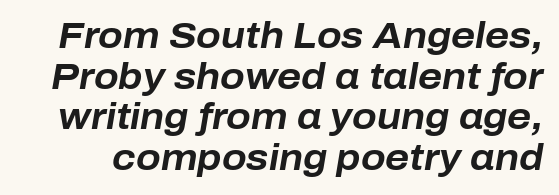
The image shows 36 px bold type, italic (leaning right); set tight line spacing (1.13x), normal letter spacing, not underlined; low stroke contrast and a medium x-height.
